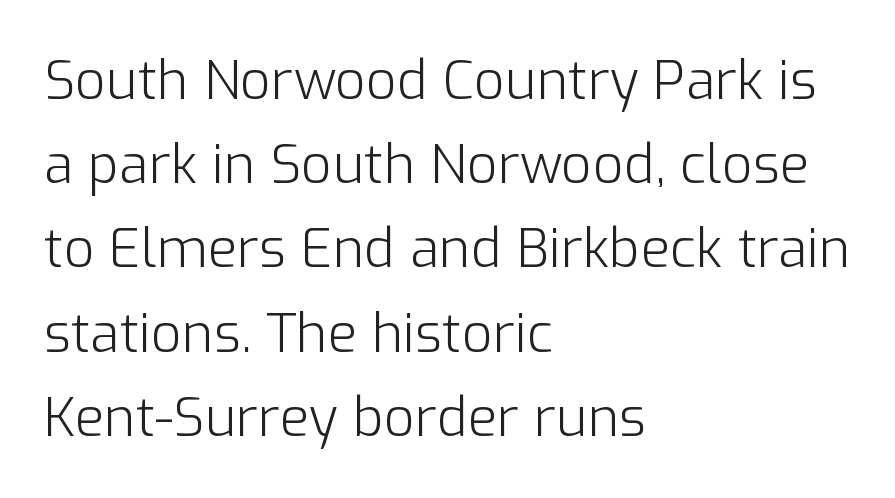
Compared with a typical body face, this is equally light or lighter still. Short and long lines alike share a common starting point at left. Each new line begins a customary step beneath the previous one. Unlike a traditional serif, this face leaves its strokes unadorned. Nobody drew a line under any word here. These lines were composed using upright roman letters.
